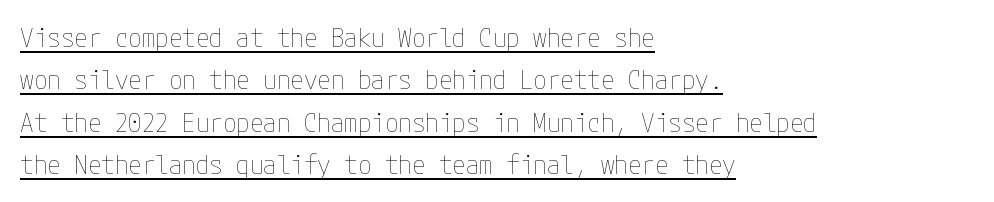
Q: Is the text bold? A: No.
Q: Is the text italic (slanted)? A: No, it is upright.
Q: Is the text underlined? A: Yes.
Q: How is the paragraph aligned? A: Left-aligned.
Q: Is the spacing between letters normal or unusually wide? A: Normal.
Q: Is the spacing between lines tight, normal or loose? A: Normal.
